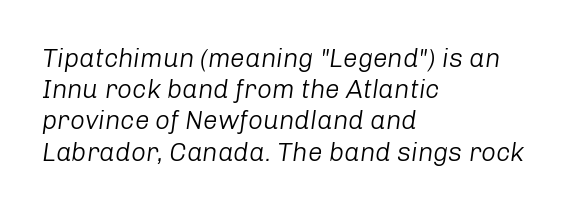
The image shows 26 px text type, italic (leaning right); set left-aligned, line spacing 1.2x, normal letter spacing, not underlined.
